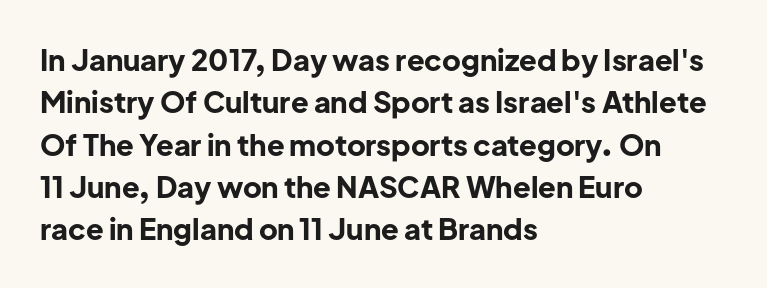
{"serif": "no", "italic": "no", "bold": "yes", "weight": "bold", "width": "normal", "stroke_contrast": "low", "x_height": "medium", "monospaced": "no", "underline": "no", "align": "left", "line_spacing": "normal", "line_spacing_ratio": 1.46, "letter_spacing": "normal", "letter_spacing_em": 0.0, "glyph_px": 29}
